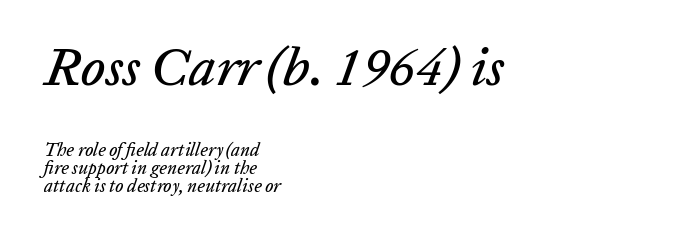
The passage shown is typed in a proportional face where columns would drift. Top chunk: large. Bottom chunk: small. The foot of each line stays bare and open. Does the leading feel generous? Not at all — it's pinched. The rendering applies a slant to the glyphs.
